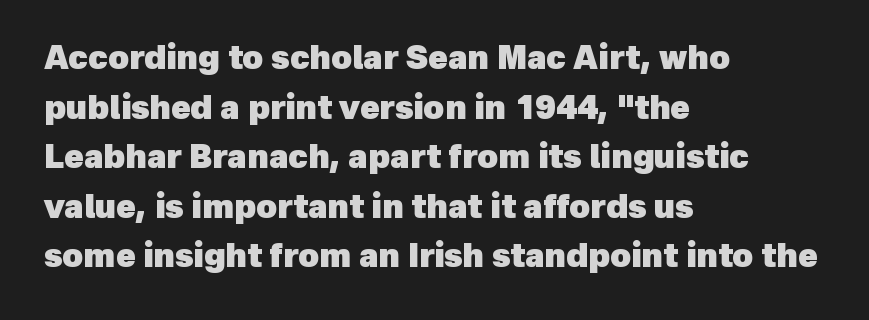
{"serif": "no", "bold": "yes", "weight": "heavy", "width": "normal", "x_height": "medium", "monospaced": "no", "underline": "no", "align": "left", "line_spacing": "normal", "line_spacing_ratio": 1.55, "letter_spacing": "normal", "letter_spacing_em": 0.0, "glyph_px": 32}
